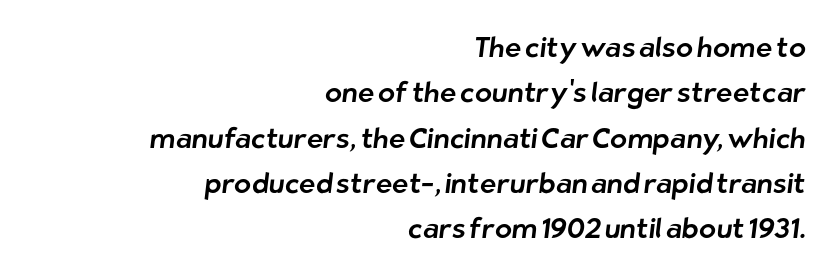
{"serif": "no", "width": "normal", "stroke_contrast": "low", "x_height": "medium", "monospaced": "no", "underline": "no", "align": "right", "line_spacing": "normal", "line_spacing_ratio": 1.62, "letter_spacing": "normal", "letter_spacing_em": 0.0, "glyph_px": 28}
